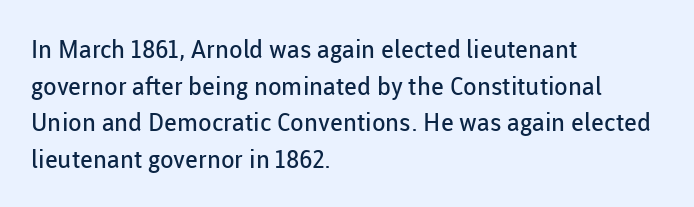
Weight: in the light-to-regular range. In CSS terms this would be text-align: left. The letters stand straight up with perfectly vertical stems. Each new line begins a customary step beneath the previous one. Characters follow at the spacing the type designer built in.
